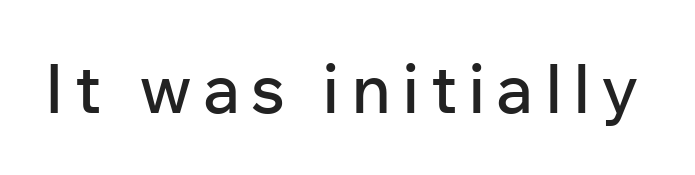
The image shows 68 px sans-serif type, upright; set not underlined; low stroke contrast and a medium x-height.
